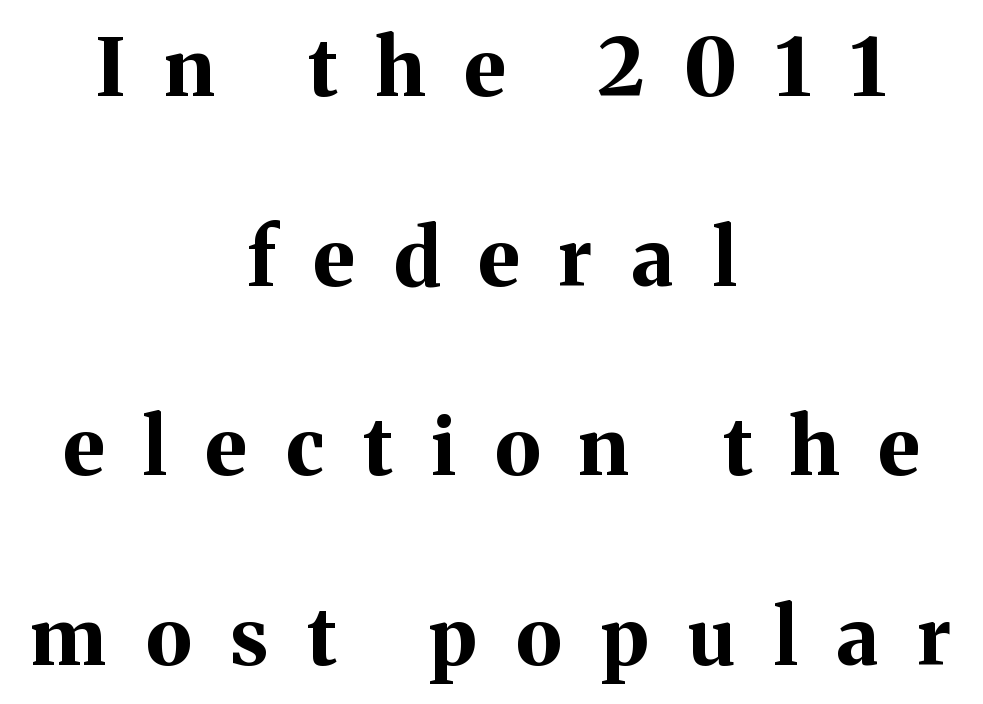
The image shows 80 px bold serif type, upright; set centered, loose line spacing (2.37x), unusually wide letter spacing (+0.49 em), not underlined; medium stroke contrast and a medium x-height.
